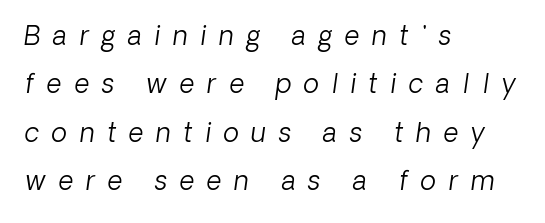
Q: Is the text bold? A: No.
Q: Is the text italic (slanted)? A: Yes, it leans right by about 8 degrees.
Q: Is the text underlined? A: No.
Q: How is the paragraph aligned? A: Left-aligned.
Q: Is the spacing between letters normal or unusually wide? A: Unusually wide.
